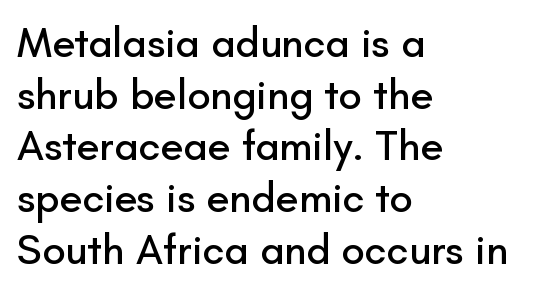
{"serif": "no", "italic": "no", "width": "normal", "stroke_contrast": "low", "x_height": "small", "monospaced": "no", "underline": "no", "align": "left", "line_spacing_ratio": 1.23, "letter_spacing": "normal", "letter_spacing_em": 0.0, "glyph_px": 42}
